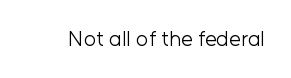
The image shows 21 px text type, upright; set normal letter spacing, not underlined.
